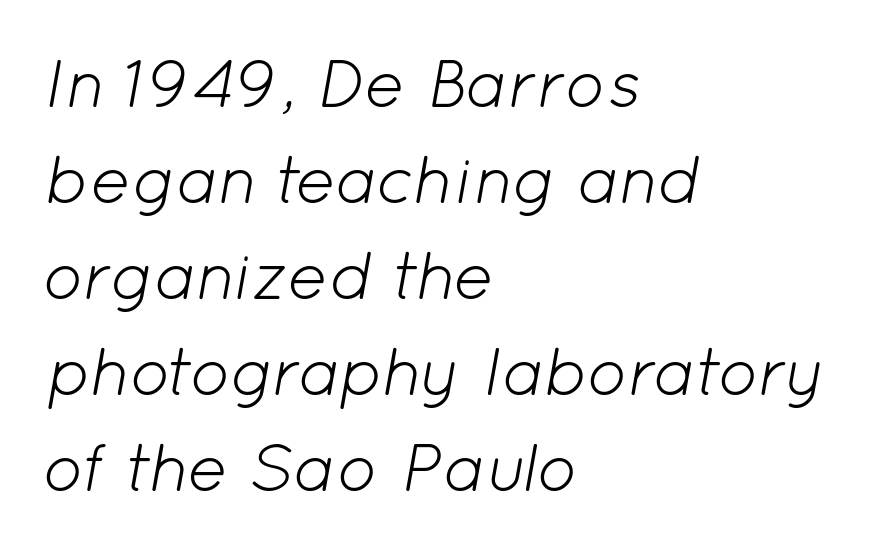
In terms of posture, this sample is oblique. No extra ink here — the face is not bold. Leading matches the norm, producing a regular column. Inter-character spacing is left at the font's built-in metrics.
